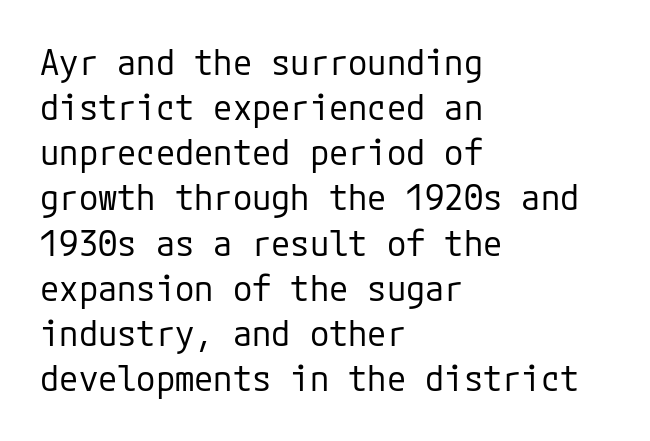
{"serif": "no", "italic": "no", "bold": "no", "weight": "regular", "width": "normal", "stroke_contrast": "low", "x_height": "medium", "underline": "no", "align": "left", "line_spacing": "normal", "line_spacing_ratio": 1.29, "letter_spacing": "normal", "letter_spacing_em": 0.0, "glyph_px": 35}
